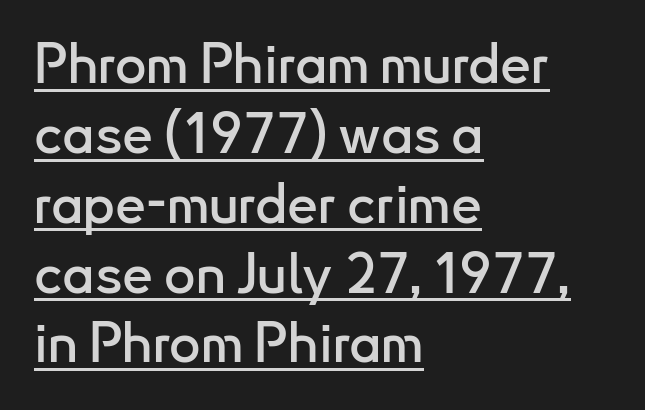
Q: Is the text italic (slanted)? A: No, it is upright.
Q: Is the typeface a serif or a sans-serif typeface? A: Sans-serif.
Q: Is the text underlined? A: Yes.
Q: How is the paragraph aligned? A: Left-aligned.
Q: Is the spacing between letters normal or unusually wide? A: Normal.
Q: Is the spacing between lines tight, normal or loose? A: Normal.
Q: Width (condensed, normal, or wide)? A: Normal.
Q: Stroke contrast? A: Low.
Q: x-height? A: Small.
Q: Monospaced? A: No.
